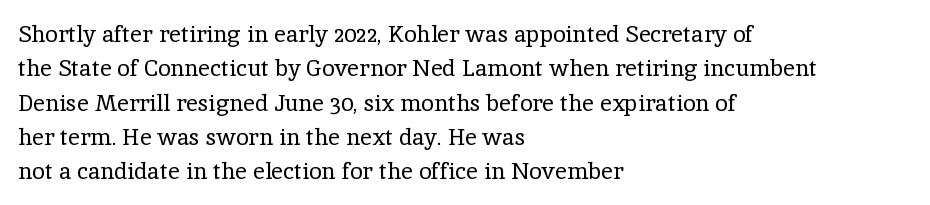
Q: Is the text bold? A: No.
Q: Is the text italic (slanted)? A: No, it is upright.
Q: Is the text underlined? A: No.
Q: How is the paragraph aligned? A: Left-aligned.
Q: Is the spacing between letters normal or unusually wide? A: Normal.
Q: Is the spacing between lines tight, normal or loose? A: Normal.
